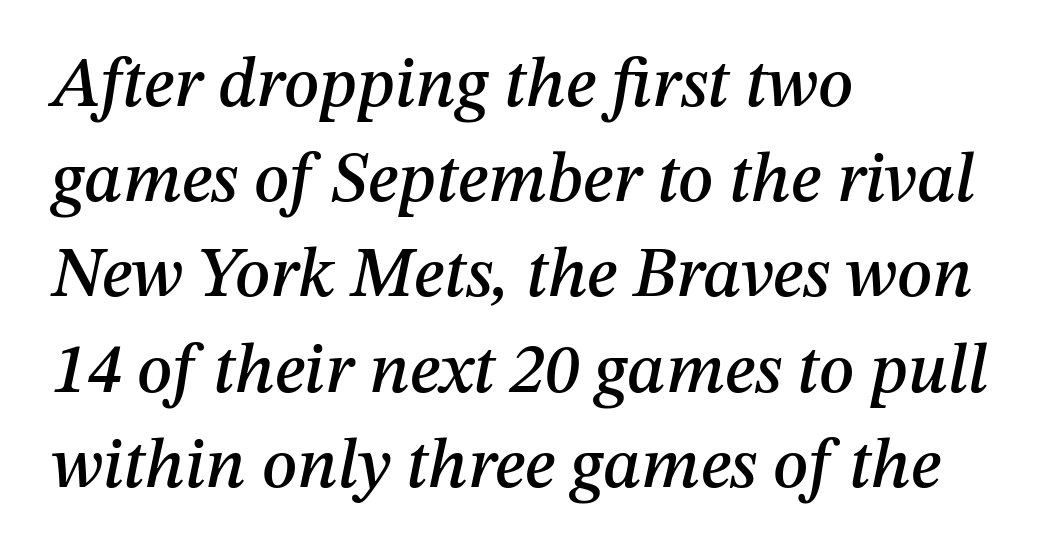
The image shows 70 px text type, italic (leaning right); set left-aligned, normal line spacing (1.36x), normal letter spacing, not underlined; medium stroke contrast and a medium x-height.
